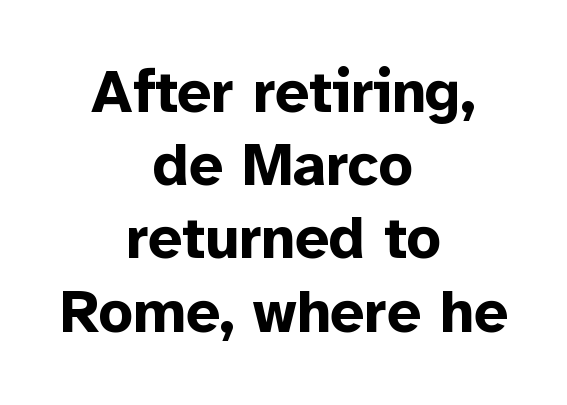
The image shows 60 px bold sans-serif type, upright; set centered, line spacing 1.22x, normal letter spacing, not underlined; low stroke contrast and a medium x-height.
